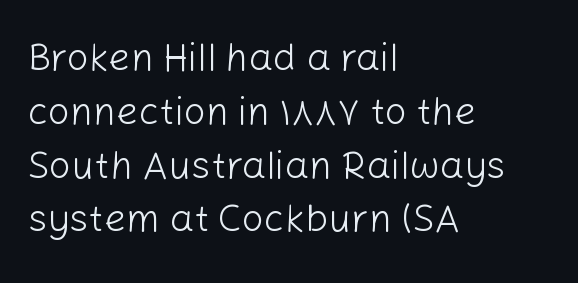
Tracking here is standard; glyphs follow each other at the usual distance. Bold? No — there's no thickening of the strokes. The gap between lines stays unmarked. These lines are rendered in a variable-pitch font.
